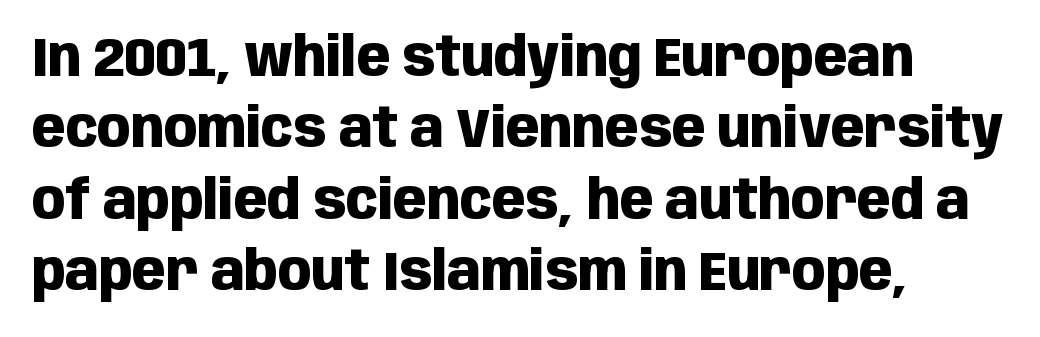
Q: Is the text bold? A: Yes.
Q: Is the text italic (slanted)? A: No, it is upright.
Q: Is the typeface a serif or a sans-serif typeface? A: Sans-serif.
Q: Is the text underlined? A: No.
Q: How is the paragraph aligned? A: Left-aligned.
Q: Is the spacing between letters normal or unusually wide? A: Normal.
Q: Is the spacing between lines tight, normal or loose? A: Normal.
Q: Width (condensed, normal, or wide)? A: Condensed.
Q: Stroke contrast? A: Low.
Q: x-height? A: Large.
Q: Monospaced? A: No.
